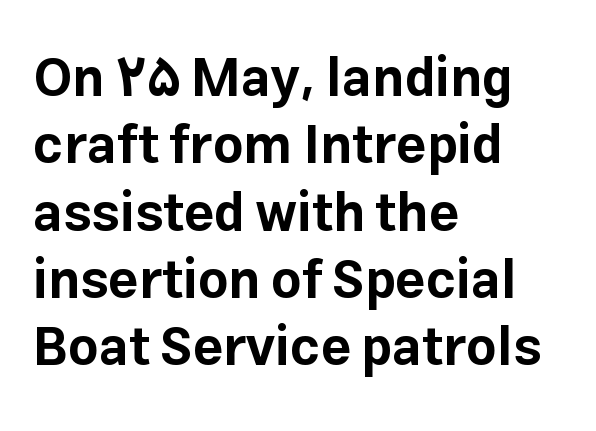
Q: Is the text bold? A: Yes.
Q: Is the text italic (slanted)? A: No, it is upright.
Q: Is the typeface a serif or a sans-serif typeface? A: Sans-serif.
Q: Is the text underlined? A: No.
Q: How is the paragraph aligned? A: Left-aligned.
Q: Is the spacing between letters normal or unusually wide? A: Normal.
Q: Is the spacing between lines tight, normal or loose? A: Normal.
Q: Width (condensed, normal, or wide)? A: Normal.
Q: Stroke contrast? A: Low.
Q: x-height? A: Medium.
Q: Monospaced? A: No.
